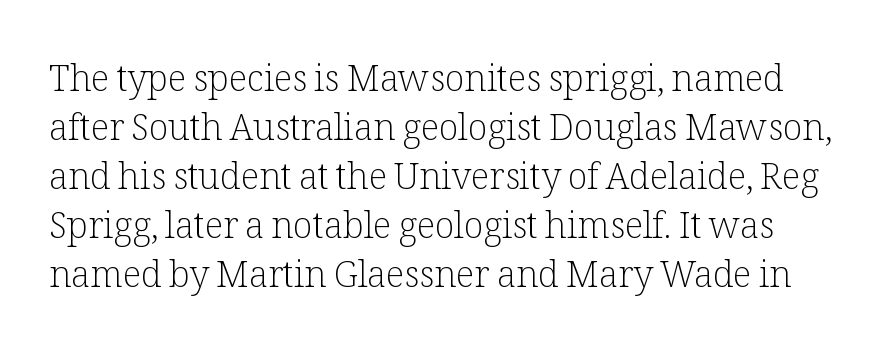
Posture: vertical. The passage shown is typed in a proportional face where columns would drift. Unlike a clean sans, this face finishes its strokes with serifs. In terms of leading, this rendering sits right in the middle.
